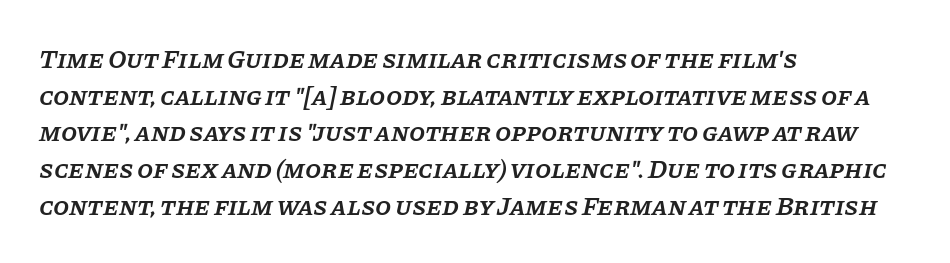
Q: Is the text bold? A: Semi-bold.
Q: Is the text italic (slanted)? A: Yes, it leans right by about 11 degrees.
Q: Is the text underlined? A: No.
Q: How is the paragraph aligned? A: Left-aligned.
Q: Is the spacing between letters normal or unusually wide? A: Normal.
Q: Is the spacing between lines tight, normal or loose? A: Normal.
